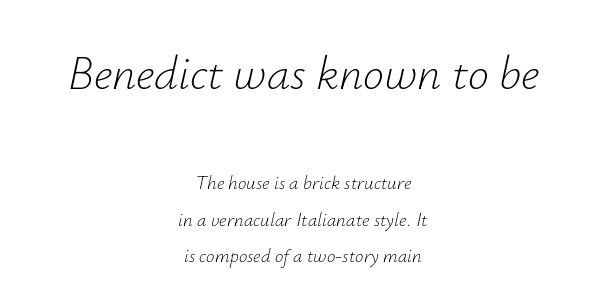
Q: Is the text bold? A: No.
Q: Is the text italic (slanted)? A: Yes, it leans right by about 12 degrees.
Q: Is the text underlined? A: No.
Q: How is the paragraph aligned? A: Centered.
Q: Is the spacing between letters normal or unusually wide? A: Normal.
Q: Is the spacing between lines tight, normal or loose? A: Loose.
Q: Which block of text is set in a larger size, the first (top) or the second (bottom)? A: The first (top) one.
Q: Width (condensed, normal, or wide)? A: Normal.
Q: Stroke contrast? A: Low.
Q: x-height? A: Small.
Q: Monospaced? A: No.
